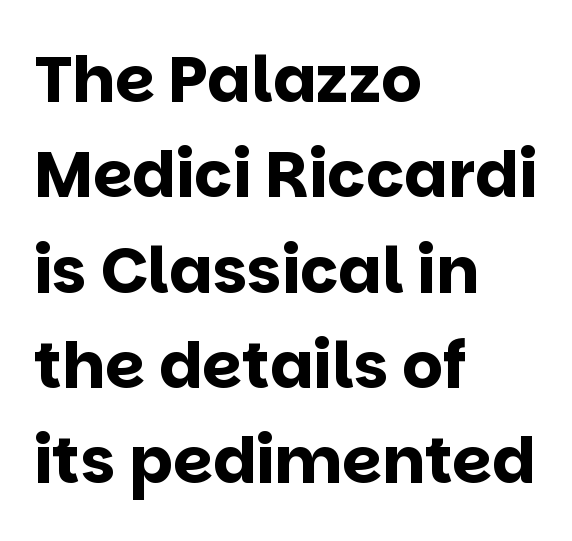
{"serif": "no", "italic": "no", "bold": "yes", "weight": "bold", "width": "normal", "stroke_contrast": "low", "x_height": "large", "monospaced": "no", "underline": "no", "align": "left", "line_spacing": "normal", "line_spacing_ratio": 1.49, "letter_spacing": "normal", "letter_spacing_em": 0.0, "glyph_px": 64}
